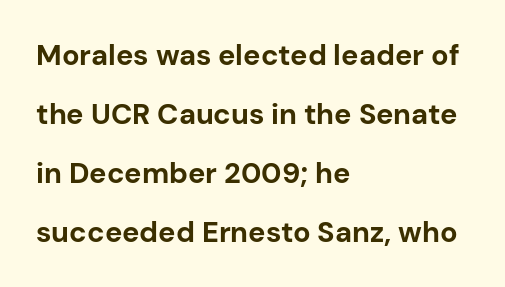
The image shows 29 px bold sans-serif type, upright; set left-aligned, loose line spacing (2.03x), normal letter spacing, not underlined; low stroke contrast and a medium x-height.
